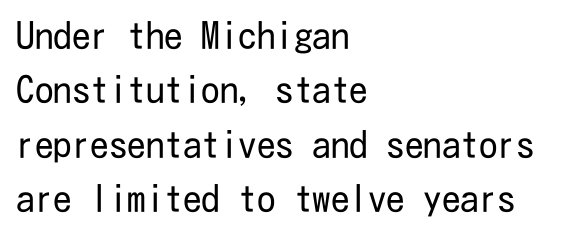
The type sits square on the baseline with zero lean. Nothing sits at the stroke ends, so this counts as sans-serif. The font sits on the lighter half of the weight spectrum, regular included. Compared with a centered layout, this one pins lines to the left instead.
